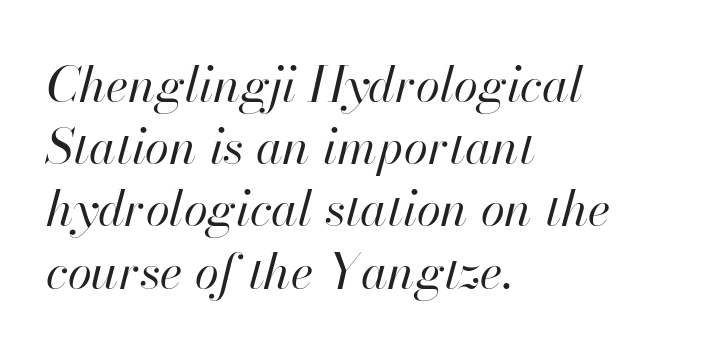
{"italic": "yes", "lean": "right", "slant_degrees": 13, "bold": "no", "weight": "regular", "width": "normal", "stroke_contrast": "high", "x_height": "small", "monospaced": "no", "underline": "no", "align": "left", "line_spacing": "normal", "line_spacing_ratio": 1.27, "letter_spacing": "normal", "letter_spacing_em": 0.0, "glyph_px": 49}
